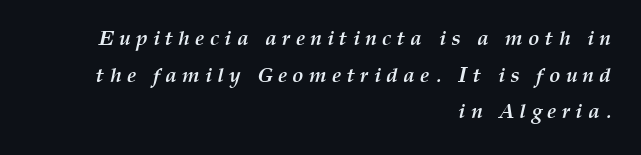
{"italic": "yes", "lean": "right", "slant_degrees": 12, "bold": "yes", "underline": "no", "align": "right", "line_spacing_ratio": 1.75, "letter_spacing": "wide", "letter_spacing_em": 0.25, "glyph_px": 21}
